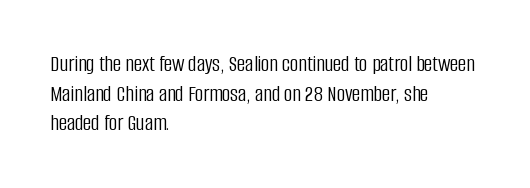
Q: Is the text bold? A: No.
Q: Is the text italic (slanted)? A: No, it is upright.
Q: Is the text underlined? A: No.
Q: How is the paragraph aligned? A: Left-aligned.
Q: Is the spacing between letters normal or unusually wide? A: Normal.
Q: Is the spacing between lines tight, normal or loose? A: Normal.
